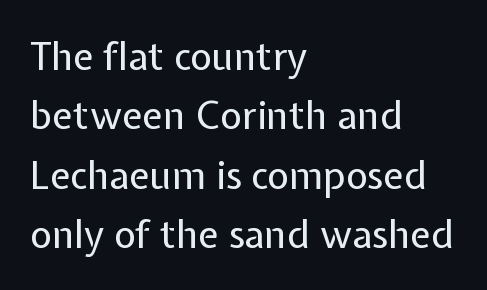
Q: Is the text bold? A: No.
Q: Is the text italic (slanted)? A: No, it is upright.
Q: Is the typeface a serif or a sans-serif typeface? A: Sans-serif.
Q: Is the text underlined? A: No.
Q: How is the paragraph aligned? A: Left-aligned.
Q: Is the spacing between letters normal or unusually wide? A: Normal.
Q: Is the spacing between lines tight, normal or loose? A: Normal.
Q: Width (condensed, normal, or wide)? A: Normal.
Q: Stroke contrast? A: Low.
Q: x-height? A: Medium.
Q: Monospaced? A: No.
